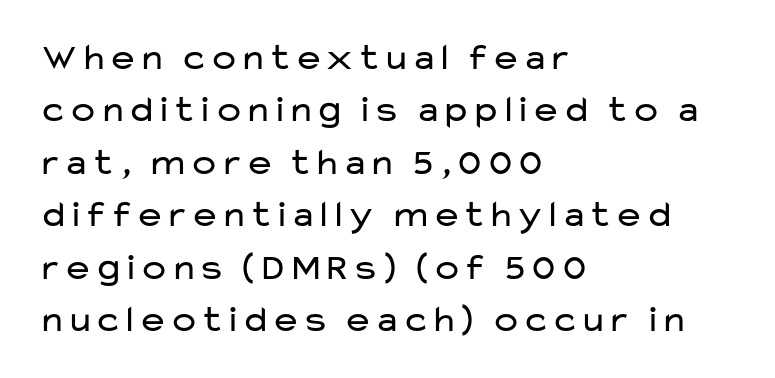
{"serif": "no", "italic": "no", "bold": "no", "weight": "regular", "width": "wide", "stroke_contrast": "low", "x_height": "medium", "monospaced": "no", "underline": "no", "align": "left", "line_spacing": "normal", "line_spacing_ratio": 1.38, "letter_spacing": "normal", "letter_spacing_em": 0.0, "glyph_px": 38}
